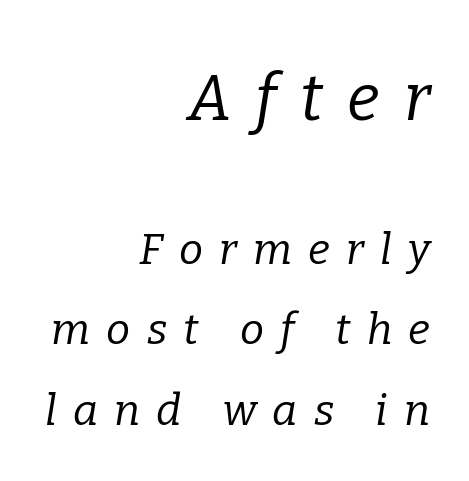
Q: Is the text bold? A: No.
Q: Is the text italic (slanted)? A: Yes, it leans right by about 9 degrees.
Q: Is the typeface a serif or a sans-serif typeface? A: Serif.
Q: Is the text underlined? A: No.
Q: How is the paragraph aligned? A: Right-aligned.
Q: Is the spacing between letters normal or unusually wide? A: Unusually wide.
Q: Which block of text is set in a larger size, the first (top) or the second (bottom)? A: The first (top) one.
Q: Width (condensed, normal, or wide)? A: Normal.
Q: Stroke contrast? A: Low.
Q: x-height? A: Medium.
Q: Monospaced? A: No.
